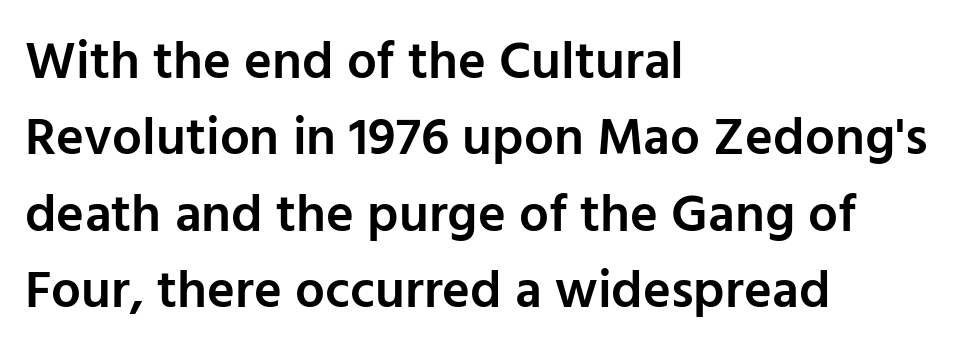
Q: Is the text bold? A: Semi-bold.
Q: Is the text italic (slanted)? A: No, it is upright.
Q: Is the typeface a serif or a sans-serif typeface? A: Sans-serif.
Q: Is the text underlined? A: No.
Q: How is the paragraph aligned? A: Left-aligned.
Q: Is the spacing between letters normal or unusually wide? A: Normal.
Q: Is the spacing between lines tight, normal or loose? A: Normal.
Q: Width (condensed, normal, or wide)? A: Normal.
Q: Stroke contrast? A: Low.
Q: x-height? A: Medium.
Q: Monospaced? A: No.
